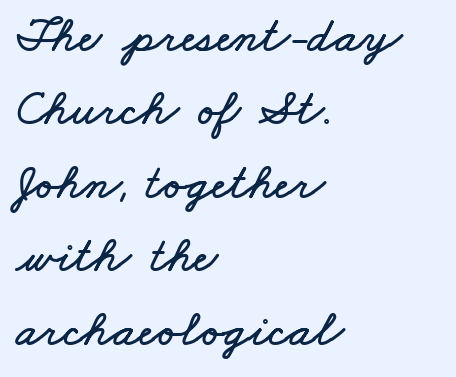
The image shows 50 px wide type; set left-aligned, normal line spacing (1.47x), normal letter spacing, not underlined; low stroke contrast and a small x-height.
